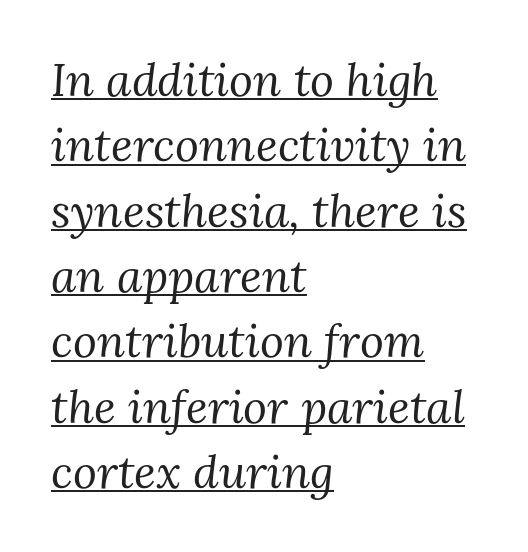
Q: Is the text bold? A: No.
Q: Is the text italic (slanted)? A: Yes, it leans right by about 3 degrees.
Q: Is the typeface a serif or a sans-serif typeface? A: Serif.
Q: Is the text underlined? A: Yes.
Q: How is the paragraph aligned? A: Left-aligned.
Q: Is the spacing between letters normal or unusually wide? A: Normal.
Q: Is the spacing between lines tight, normal or loose? A: Normal.
Q: Width (condensed, normal, or wide)? A: Normal.
Q: Stroke contrast? A: Medium.
Q: x-height? A: Medium.
Q: Monospaced? A: No.
